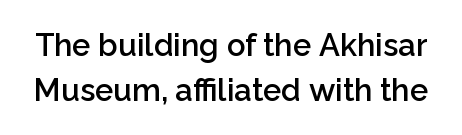
The image shows 31 px semibold sans-serif type, upright; set normal line spacing (1.45x), normal letter spacing, not underlined; low stroke contrast and a medium x-height.
